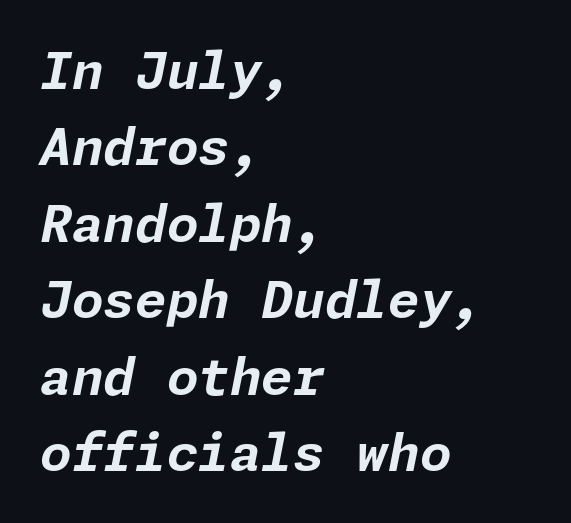
{"italic": "yes", "lean": "right", "slant_degrees": 11, "bold": "yes", "weight": "bold", "width": "normal", "stroke_contrast": "low", "x_height": "medium", "underline": "no", "align": "left", "line_spacing": "normal", "line_spacing_ratio": 1.5, "letter_spacing": "normal", "letter_spacing_em": 0.0, "glyph_px": 51}
